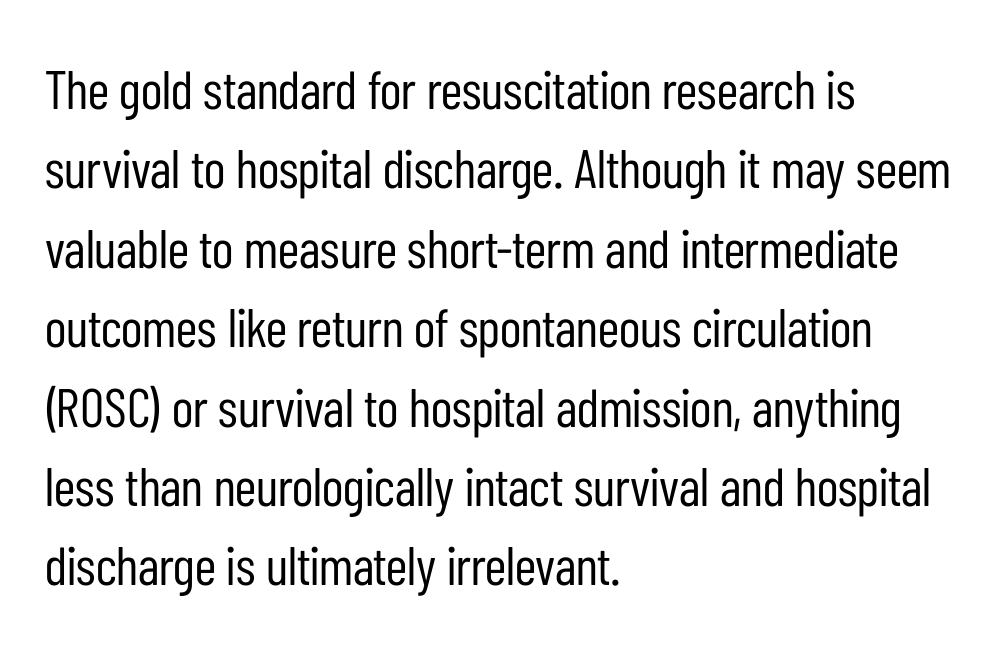
If you drew a ruler down the left edge, every line would touch it. The letters stand upright; this is a roman face. The face looks like a standard text weight, possibly lighter. Descenders hang freely into open space.
